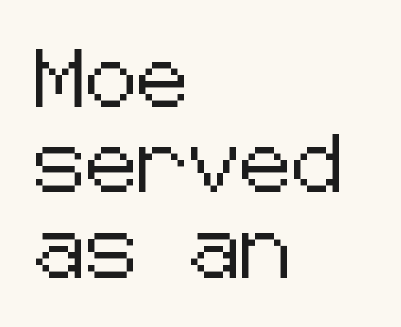
Q: Is the text italic (slanted)? A: No, it is upright.
Q: Is the typeface a serif or a sans-serif typeface? A: Sans-serif.
Q: Is the text underlined? A: No.
Q: How is the paragraph aligned? A: Left-aligned.
Q: Is the spacing between letters normal or unusually wide? A: Normal.
Q: Is the spacing between lines tight, normal or loose? A: Normal.
Q: Width (condensed, normal, or wide)? A: Normal.
Q: Stroke contrast? A: Low.
Q: x-height? A: Medium.
